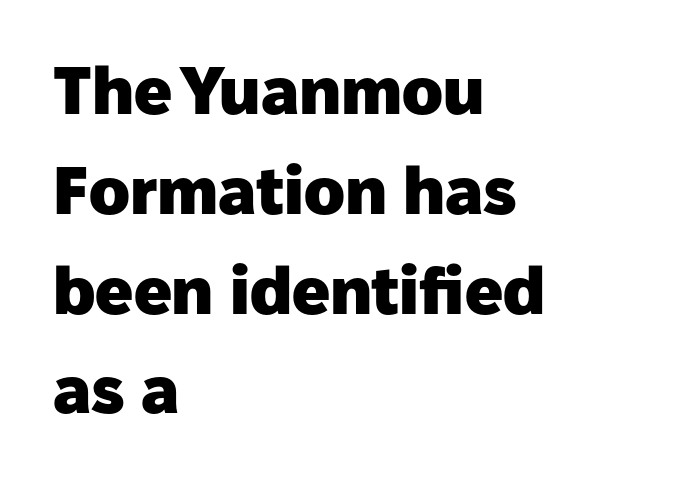
The letterforms sit shoulder to shoulder at normal distance. Quick note: interline space is typical. This rendering employs a face without finishing strokes, i.e., a sans-serif. No word sits above an underline.
